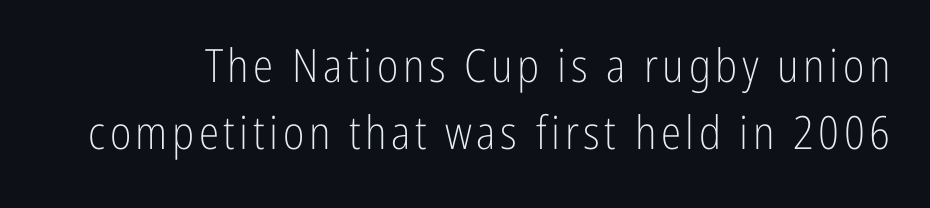
{"serif": "no", "italic": "no", "bold": "no", "weight": "light", "width": "condensed", "stroke_contrast": "low", "x_height": "medium", "monospaced": "no", "underline": "no", "line_spacing": "normal", "line_spacing_ratio": 1.45, "glyph_px": 46}
